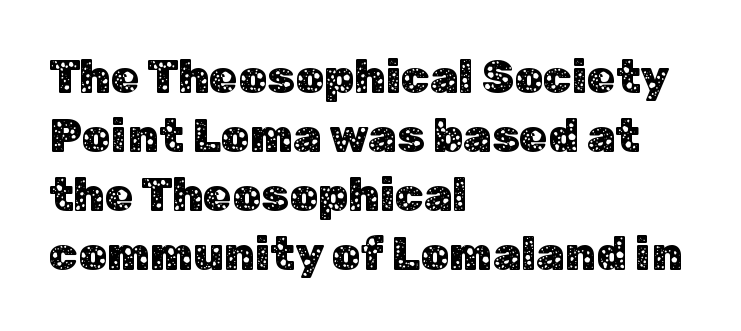
The image shows 46 px sans-serif type, upright; set left-aligned, normal line spacing (1.28x), normal letter spacing, not underlined; low stroke contrast and a medium x-height.
